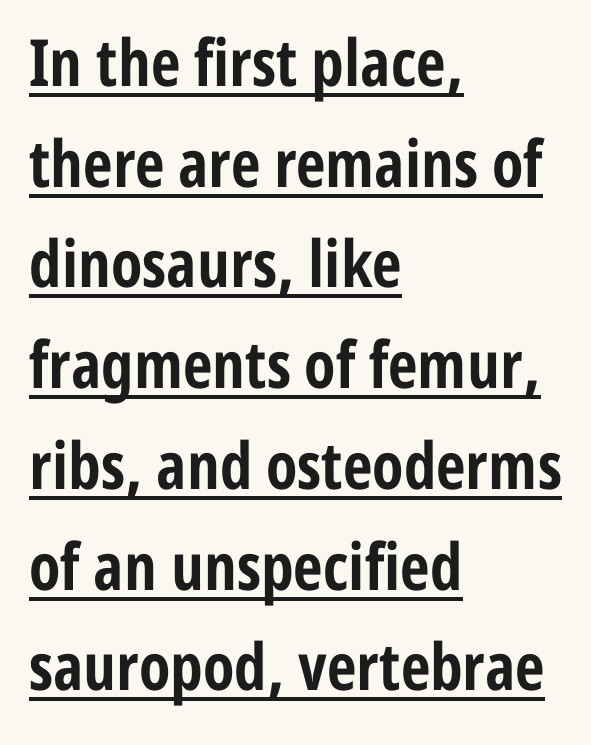
Vertically, the passage feels balanced, rows spaced as you'd expect. Is there an underline? Yes — a line sits under the letters. Emphasis by weight is at full strength: bold. Each letter keeps its own natural width here, so spacing adapts to shape. The face used here is rendered with its standard letterfit. This sample uses a sans-serif face.
